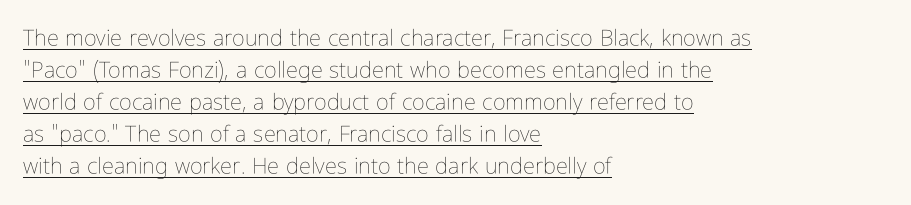
{"italic": "no", "bold": "no", "underline": "yes", "align": "left", "line_spacing": "normal", "line_spacing_ratio": 1.45, "letter_spacing": "normal", "letter_spacing_em": 0.0, "glyph_px": 22}
